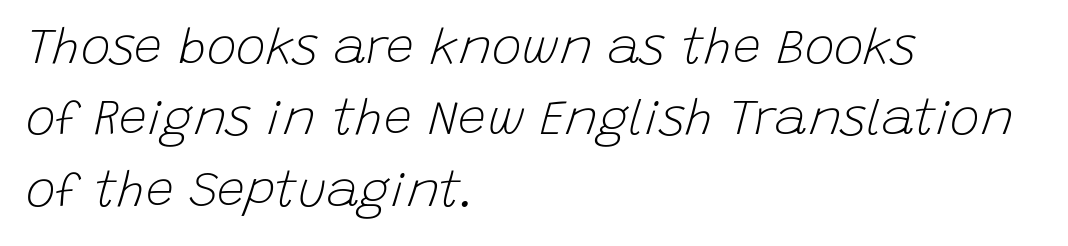
The face used here is proportionally spaced, like ordinary book or web type. Underlining? Definitely not there. Notice how descenders clear the ascenders below comfortably — that's standard leading. Short and long lines alike share a common starting point at left. This is not heavy type; no bold has been used.
